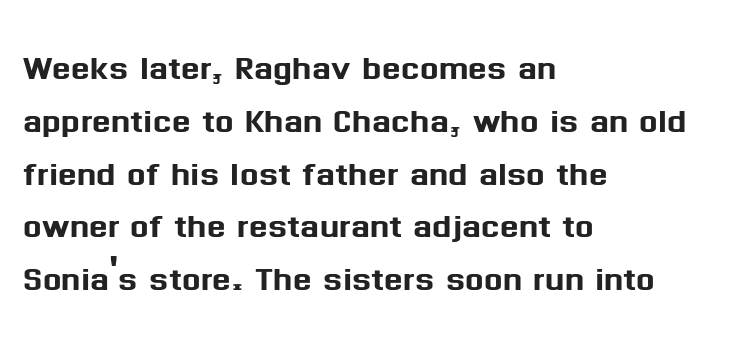
Q: Is the text italic (slanted)? A: No, it is upright.
Q: Is the typeface a serif or a sans-serif typeface? A: Sans-serif.
Q: Is the text underlined? A: No.
Q: How is the paragraph aligned? A: Left-aligned.
Q: Is the spacing between letters normal or unusually wide? A: Normal.
Q: Width (condensed, normal, or wide)? A: Normal.
Q: Stroke contrast? A: Medium.
Q: x-height? A: Medium.
Q: Monospaced? A: No.
